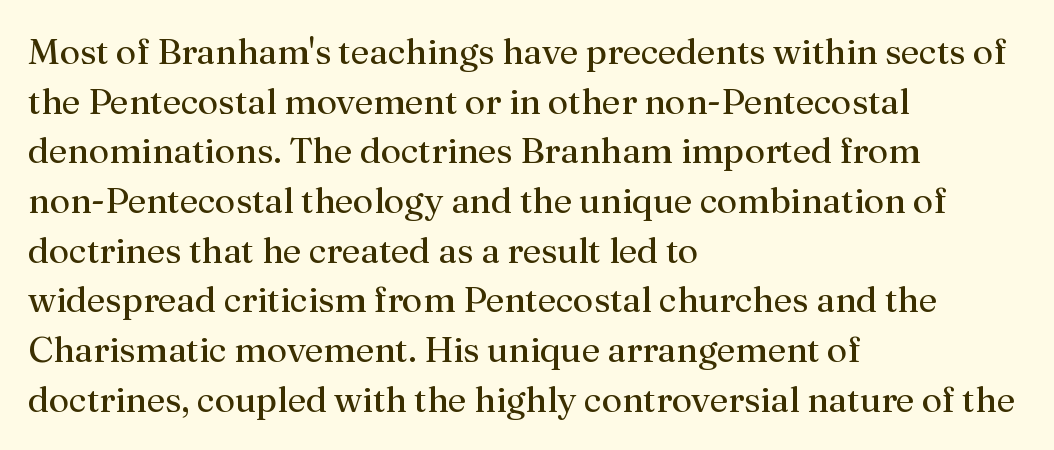
{"serif": "yes", "italic": "no", "bold": "no", "weight": "regular", "width": "normal", "stroke_contrast": "medium", "x_height": "medium", "monospaced": "no", "underline": "no", "align": "left", "line_spacing": "normal", "line_spacing_ratio": 1.38, "letter_spacing": "normal", "letter_spacing_em": 0.0, "glyph_px": 36}
